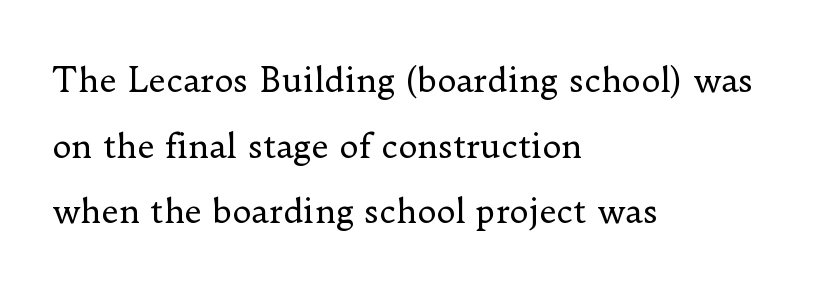
The letters carry serifs — small finishing strokes at the ends of their stems. Note the varied advance widths — an 'i' is clearly narrower than an 'm'. The typography opts for an upright posture over an oblique one. The gap between lines stays unmarked. The letterforms sit at book weight or below.
